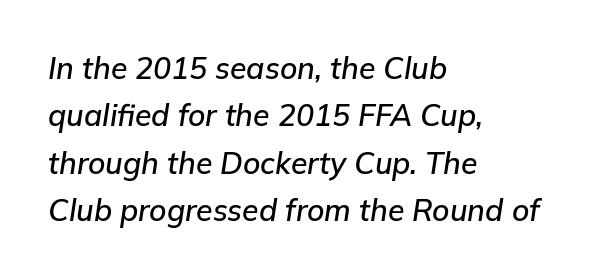
The baseline area is clear. The letterforms sit shoulder to shoulder at normal distance. The axis of the letterforms is tilted away from vertical. Spacing verdict: proportional, widths tailored to each character.
